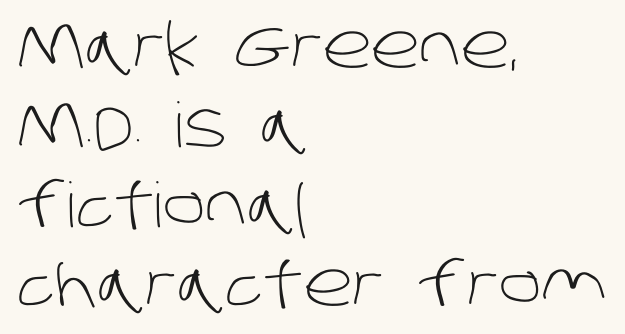
Unbolded letterforms with no extra heft. Proportional: the letters do not fall into vertical columns. Each row of text sits above clean, open space. The vertical gap from one line to the next is medium. What stands out about the letter spacing? Nothing — it is the standard amount.
